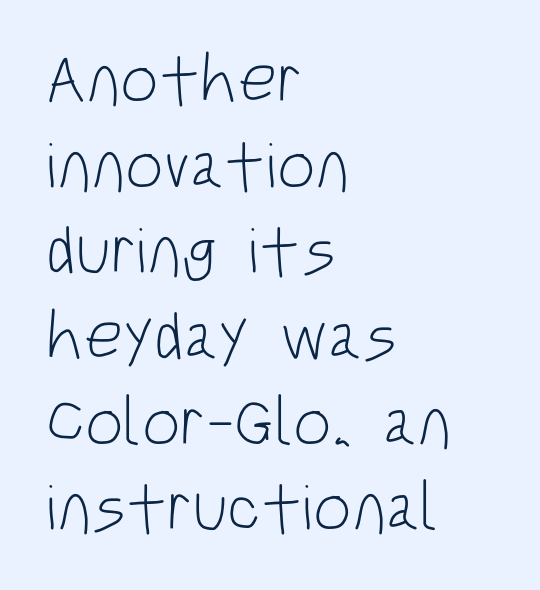
{"serif": "no", "italic": "no", "bold": "no", "weight": "light", "width": "condensed", "stroke_contrast": "low", "x_height": "large", "monospaced": "no", "underline": "no", "align": "left", "line_spacing": "normal", "line_spacing_ratio": 1.26, "letter_spacing": "normal", "letter_spacing_em": 0.0, "glyph_px": 68}
